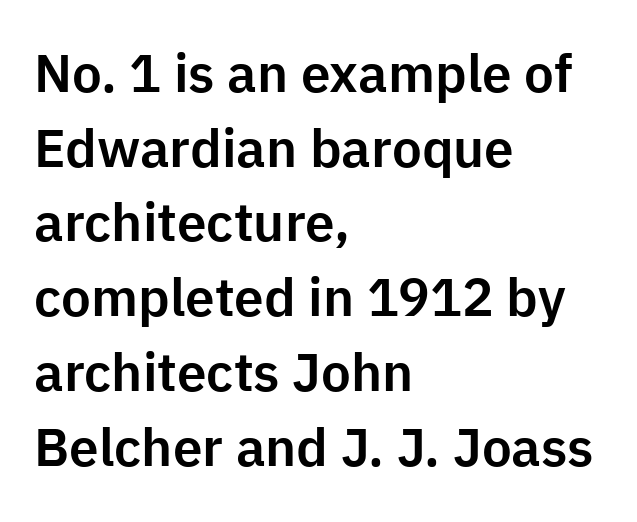
Q: Is the text italic (slanted)? A: No, it is upright.
Q: Is the typeface a serif or a sans-serif typeface? A: Sans-serif.
Q: Is the text underlined? A: No.
Q: How is the paragraph aligned? A: Left-aligned.
Q: Is the spacing between letters normal or unusually wide? A: Normal.
Q: Is the spacing between lines tight, normal or loose? A: Normal.
Q: Width (condensed, normal, or wide)? A: Normal.
Q: Stroke contrast? A: Low.
Q: x-height? A: Medium.
Q: Monospaced? A: No.
